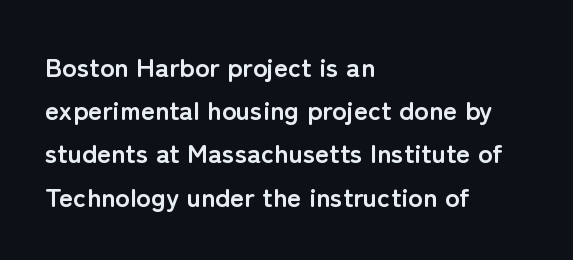
{"italic": "no", "bold": "yes", "underline": "no", "align": "left", "line_spacing": "normal", "line_spacing_ratio": 1.6, "letter_spacing": "normal", "letter_spacing_em": 0.0, "glyph_px": 27}
